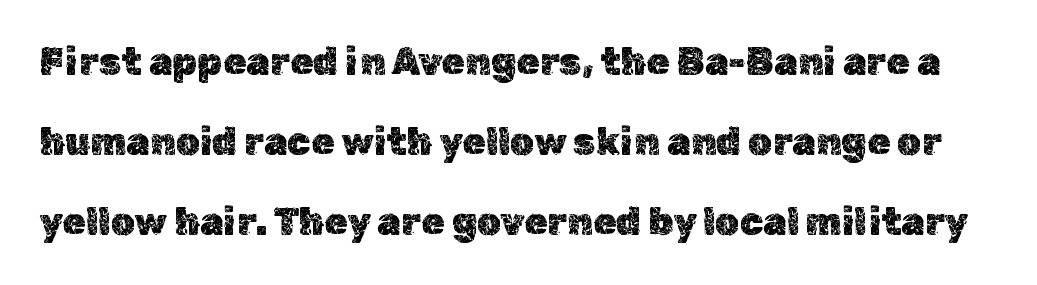
The image shows 38 px text type, upright; set loose line spacing (2.11x), normal letter spacing, not underlined; a medium x-height.
